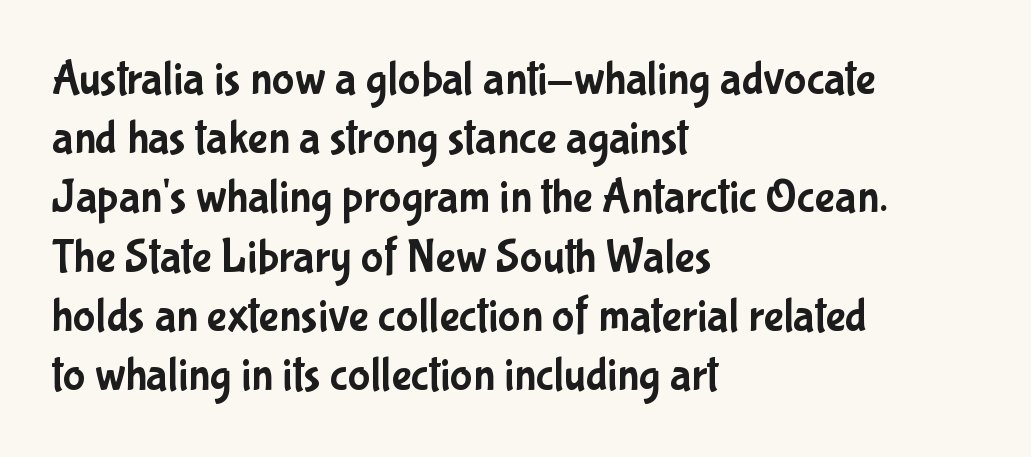
Students, note that the glyphs here touch the page at normal intervals. Here the designer chose a conventional face with non-uniform glyph widths. The face used here is a sans, in the tradition of grotesques and geometrics. When letters stand straight like this, we call the style roman or upright. Does the copy run flush right? No — it runs flush left.
